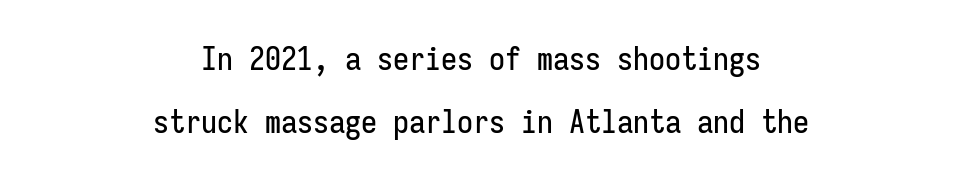
Here the designer chose a console-style face with uniform glyph widths. The typography opts for an upright posture over an oblique one. A great deal of white space separates one row of letters from the next. Underlining? Definitely not there.
